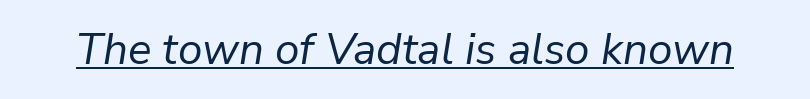
Q: Is the text bold? A: No.
Q: Is the text italic (slanted)? A: Yes, it leans right by about 9 degrees.
Q: Is the text underlined? A: Yes.
Q: Is the spacing between letters normal or unusually wide? A: Normal.
Q: Width (condensed, normal, or wide)? A: Normal.
Q: Stroke contrast? A: Low.
Q: x-height? A: Medium.
Q: Monospaced? A: No.
